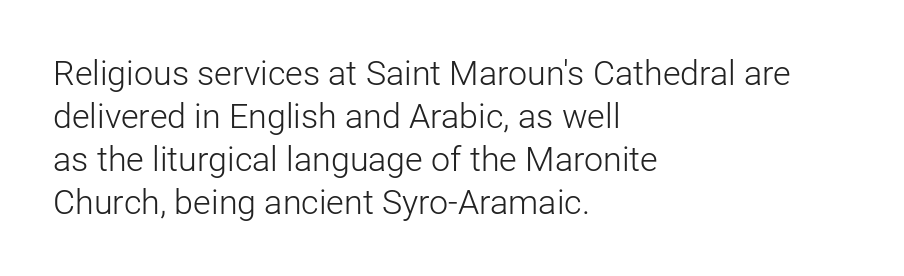
{"serif": "no", "italic": "no", "bold": "no", "weight": "light", "width": "normal", "stroke_contrast": "low", "x_height": "medium", "monospaced": "no", "underline": "no", "align": "left", "line_spacing": "normal", "line_spacing_ratio": 1.26, "letter_spacing": "normal", "letter_spacing_em": 0.0, "glyph_px": 34}
